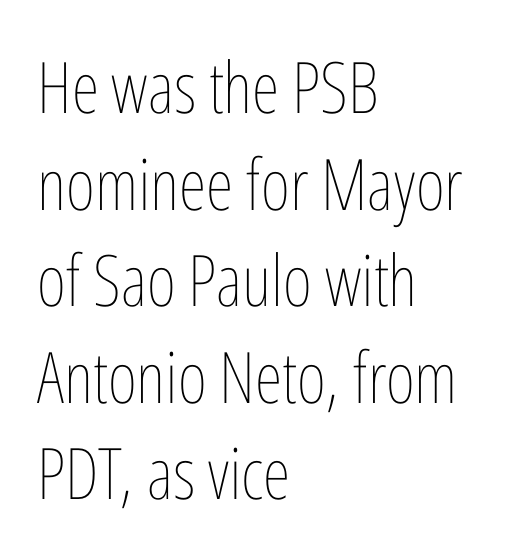
Clear beneath every line of the passage. The gaps between neighbouring characters are ordinary and unremarkable. Normally led — the rows are evenly, conventionally spaced. Line beginnings align vertically; line endings do not.
